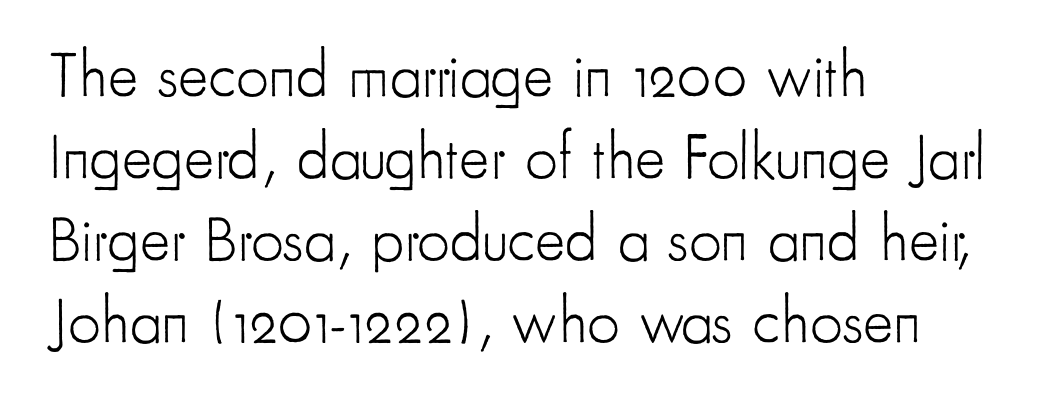
Q: Is the text bold? A: No.
Q: Is the text italic (slanted)? A: No, it is upright.
Q: Is the typeface a serif or a sans-serif typeface? A: Sans-serif.
Q: Is the text underlined? A: No.
Q: How is the paragraph aligned? A: Left-aligned.
Q: Is the spacing between letters normal or unusually wide? A: Normal.
Q: Is the spacing between lines tight, normal or loose? A: Normal.
Q: Width (condensed, normal, or wide)? A: Condensed.
Q: Stroke contrast? A: Low.
Q: x-height? A: Small.
Q: Monospaced? A: No.
